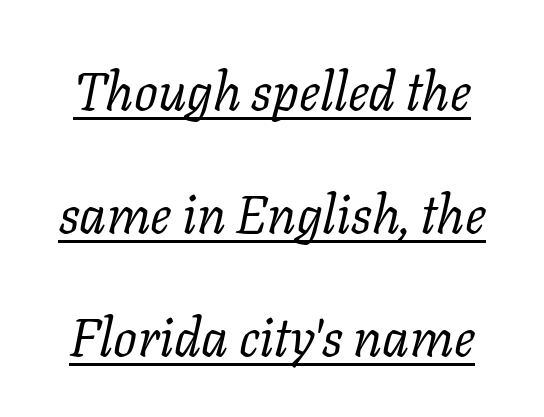
{"serif": "yes", "italic": "yes", "lean": "right", "slant_degrees": 11, "bold": "no", "weight": "regular", "width": "normal", "stroke_contrast": "low", "x_height": "medium", "monospaced": "no", "underline": "yes", "line_spacing": "loose", "line_spacing_ratio": 2.32, "letter_spacing": "normal", "letter_spacing_em": 0.0, "glyph_px": 53}
